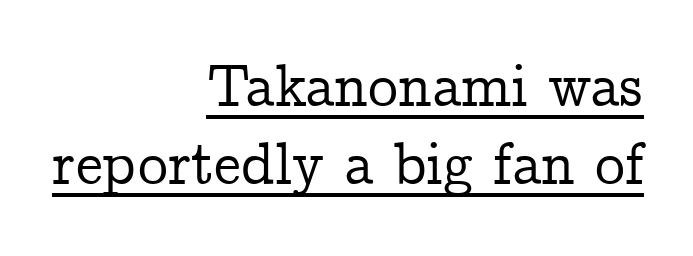
The rows are spaced the way most documents space them. All the whitespace from short lines collects on the left. Glance below the letters and you will spot a drawn line. Upright lettering throughout. The gaps between neighbouring characters are ordinary and unremarkable.
